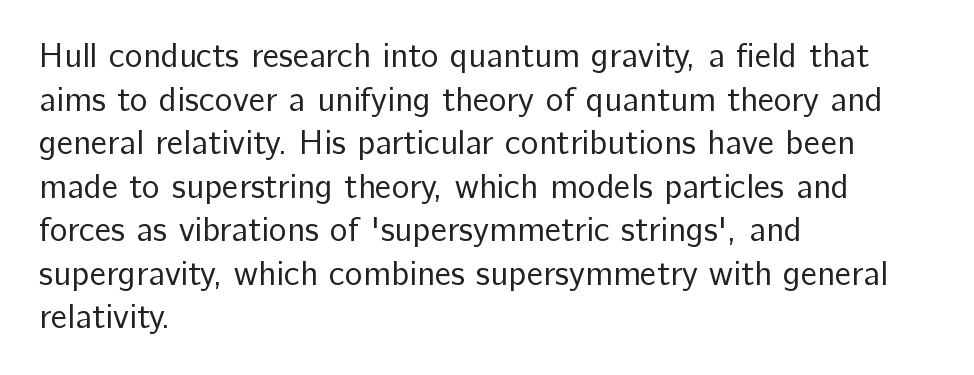
Q: Is the text bold? A: No.
Q: Is the text italic (slanted)? A: No, it is upright.
Q: Is the typeface a serif or a sans-serif typeface? A: Sans-serif.
Q: Is the text underlined? A: No.
Q: How is the paragraph aligned? A: Left-aligned.
Q: Is the spacing between letters normal or unusually wide? A: Normal.
Q: Is the spacing between lines tight, normal or loose? A: Normal.
Q: Width (condensed, normal, or wide)? A: Normal.
Q: Stroke contrast? A: Low.
Q: x-height? A: Medium.
Q: Monospaced? A: No.
